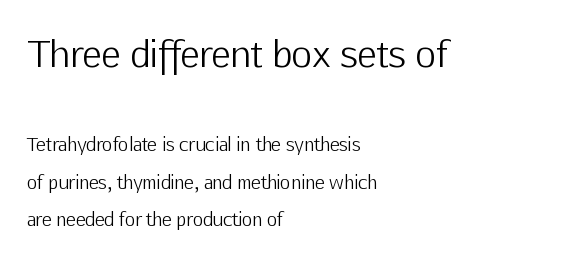
The image shows 36 px light sans-serif type, upright; set left-aligned, loose line spacing (2.09x), normal letter spacing, not underlined; the first (top) block is 2.0x larger; low stroke contrast and a medium x-height.
